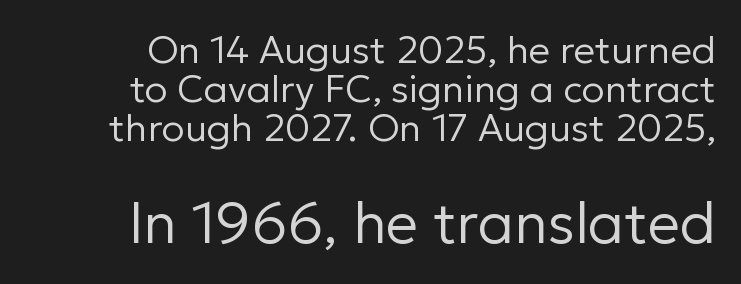
{"serif": "no", "italic": "no", "bold": "no", "weight": "regular", "width": "normal", "stroke_contrast": "low", "x_height": "medium", "monospaced": "no", "underline": "no", "align": "right", "line_spacing": "tight", "line_spacing_ratio": 1.02, "letter_spacing": "normal", "letter_spacing_em": 0.0, "larger_block": "second", "size_ratio": 1.5, "glyph_px": 57}
